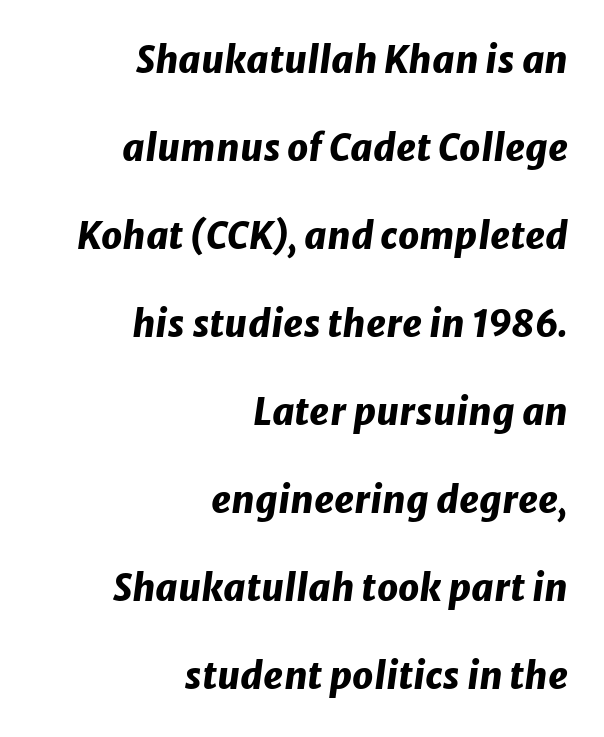
{"italic": "yes", "lean": "right", "slant_degrees": 8, "bold": "yes", "weight": "heavy", "width": "normal", "stroke_contrast": "low", "x_height": "medium", "monospaced": "no", "underline": "no", "align": "right", "line_spacing": "loose", "line_spacing_ratio": 2.38, "letter_spacing": "normal", "letter_spacing_em": 0.0, "glyph_px": 37}
